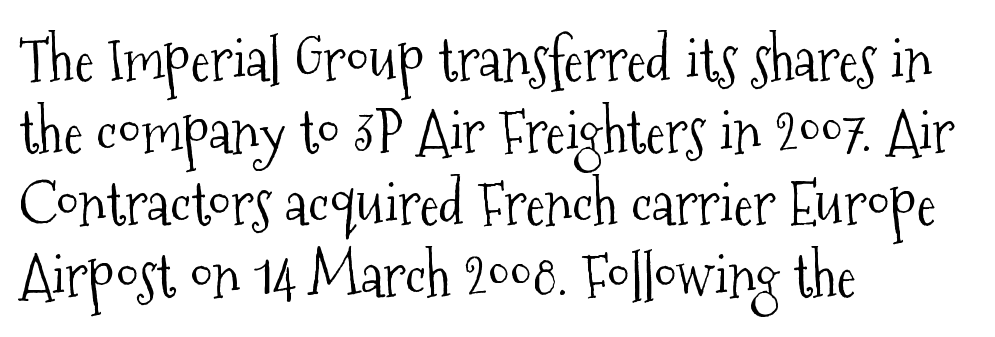
The text was rendered using a seriffed face with decorative stroke endings. Does the lettering tilt? It doesn't — this is upright. The typesetting does not lean heavy: it is not bold. Unmarked baselines from the first word to the last.
